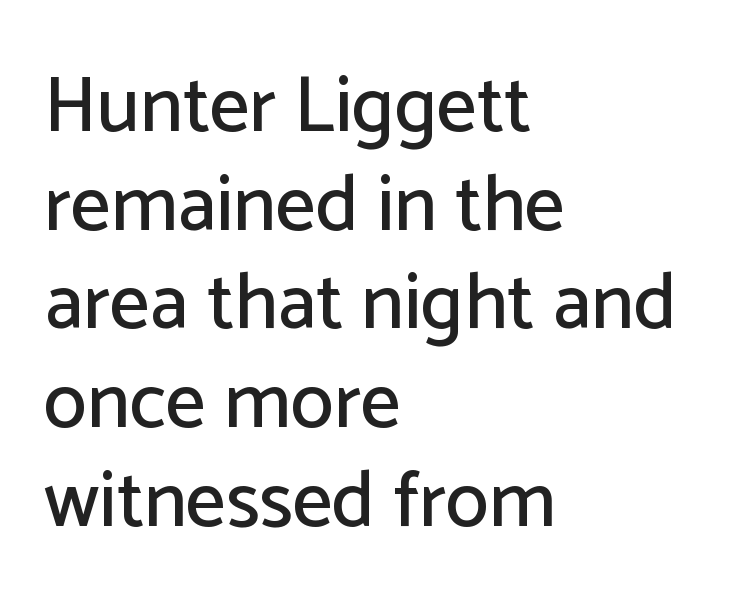
Varying glyph widths throughout — classic text-font behaviour. This sample keeps an unexceptional amount of space between lines. Layout note: lines flush left. Grotesque or geometric, the face here clearly has no serifs. Compared with typical body copy, the letter spacing here is the same.
